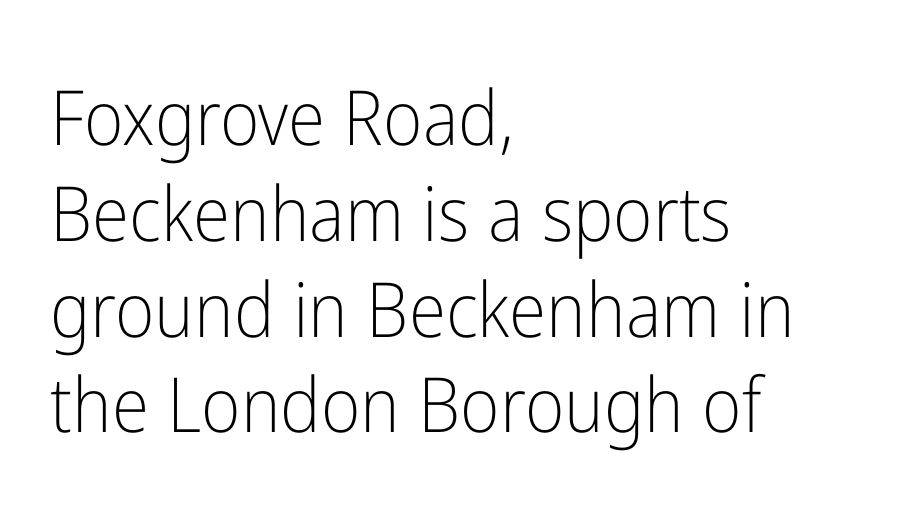
Each line starts at the same left margin while the right side varies. If you drew a line through each stem, it would be perfectly vertical. Letterform terminals end flat and unadorned throughout the passage. Descenders are the only things crossing below the line.
